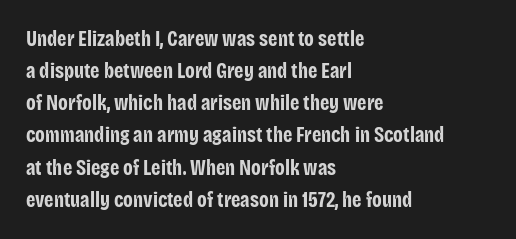
Q: Is the text bold? A: Yes.
Q: Is the text italic (slanted)? A: No, it is upright.
Q: Is the text underlined? A: No.
Q: How is the paragraph aligned? A: Left-aligned.
Q: Is the spacing between letters normal or unusually wide? A: Normal.
Q: Is the spacing between lines tight, normal or loose? A: Normal.
